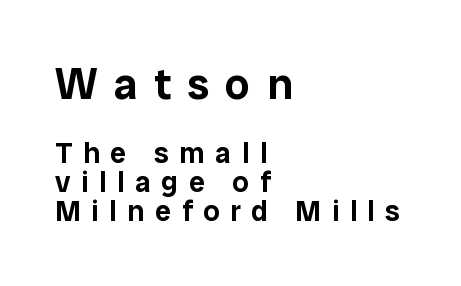
{"serif": "no", "italic": "no", "width": "normal", "stroke_contrast": "low", "x_height": "medium", "monospaced": "no", "underline": "no", "align": "left", "line_spacing": "tight", "line_spacing_ratio": 1.0, "letter_spacing": "wide", "letter_spacing_em": 0.37, "larger_block": "first", "size_ratio": 1.52, "glyph_px": 44}
